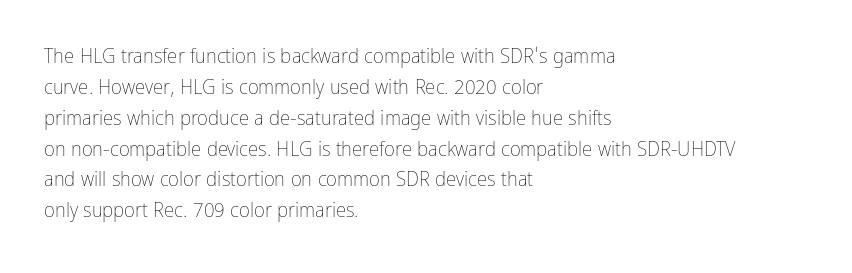
The image shows 21 px text type, upright; set left-aligned, normal line spacing (1.47x), normal letter spacing, not underlined.
